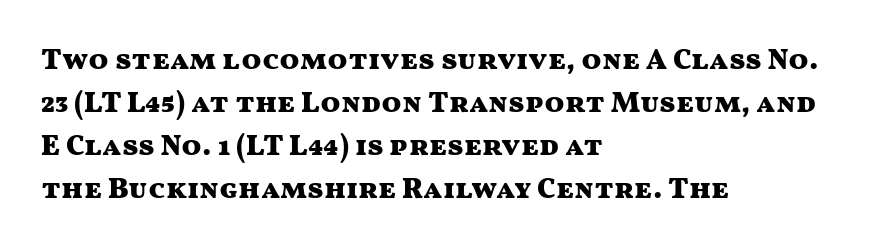
Q: Is the text bold? A: Yes.
Q: Is the text italic (slanted)? A: No, it is upright.
Q: Is the typeface a serif or a sans-serif typeface? A: Sans-serif.
Q: Is the text underlined? A: No.
Q: How is the paragraph aligned? A: Left-aligned.
Q: Is the spacing between letters normal or unusually wide? A: Normal.
Q: Is the spacing between lines tight, normal or loose? A: Normal.
Q: Width (condensed, normal, or wide)? A: Wide.
Q: Stroke contrast? A: Medium.
Q: x-height? A: Medium.
Q: Monospaced? A: No.
